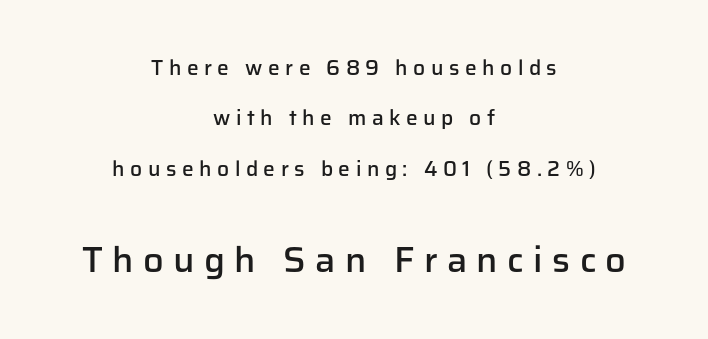
Q: Is the text bold? A: Semi-bold.
Q: Is the text italic (slanted)? A: No, it is upright.
Q: Is the typeface a serif or a sans-serif typeface? A: Sans-serif.
Q: Is the text underlined? A: No.
Q: How is the paragraph aligned? A: Centered.
Q: Is the spacing between letters normal or unusually wide? A: Unusually wide.
Q: Is the spacing between lines tight, normal or loose? A: Loose.
Q: Which block of text is set in a larger size, the first (top) or the second (bottom)? A: The second (bottom) one.
Q: Width (condensed, normal, or wide)? A: Normal.
Q: Stroke contrast? A: Low.
Q: x-height? A: Medium.
Q: Monospaced? A: No.
